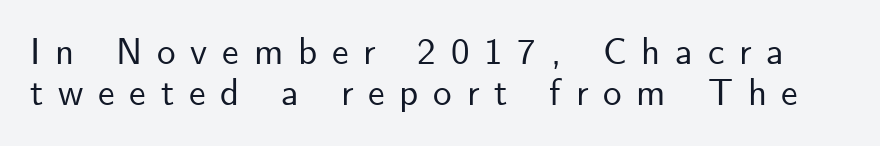
Q: Is the text italic (slanted)? A: No, it is upright.
Q: Is the typeface a serif or a sans-serif typeface? A: Sans-serif.
Q: Is the text underlined? A: No.
Q: Is the spacing between letters normal or unusually wide? A: Unusually wide.
Q: Is the spacing between lines tight, normal or loose? A: Tight.
Q: Width (condensed, normal, or wide)? A: Normal.
Q: Stroke contrast? A: Low.
Q: x-height? A: Small.
Q: Monospaced? A: No.
